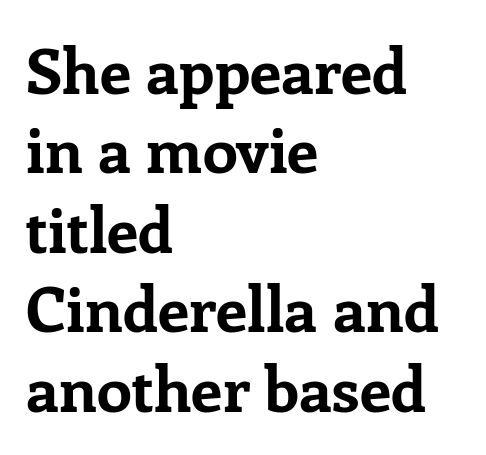
Vertical spacing — default. Typeset ragged right — the left edge is the straight one. A serif font was chosen for this passage. Looks like regular typesetting: each glyph gets only the width it needs.
